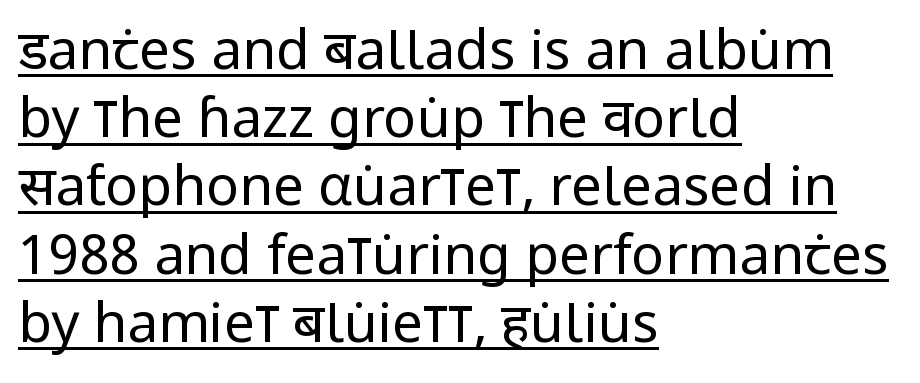
Q: Is the text bold? A: No.
Q: Is the text italic (slanted)? A: No, it is upright.
Q: Is the typeface a serif or a sans-serif typeface? A: Sans-serif.
Q: Is the text underlined? A: Yes.
Q: How is the paragraph aligned? A: Left-aligned.
Q: Is the spacing between letters normal or unusually wide? A: Normal.
Q: Width (condensed, normal, or wide)? A: Condensed.
Q: Stroke contrast? A: Low.
Q: x-height? A: Large.
Q: Monospaced? A: No.
